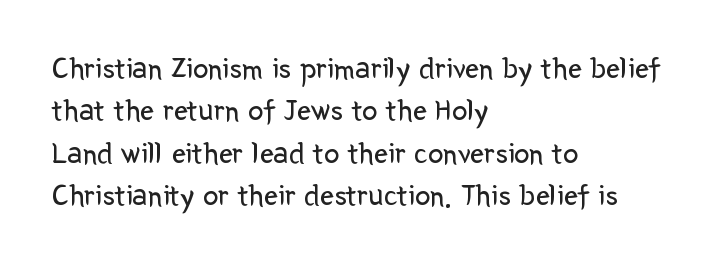
Nope, no serifs anywhere on these letters. Notice how descenders clear the ascenders below comfortably — that's standard leading. Letters have the restrained weight of plain body copy at most. Just letters on the line, the space beneath them empty.
